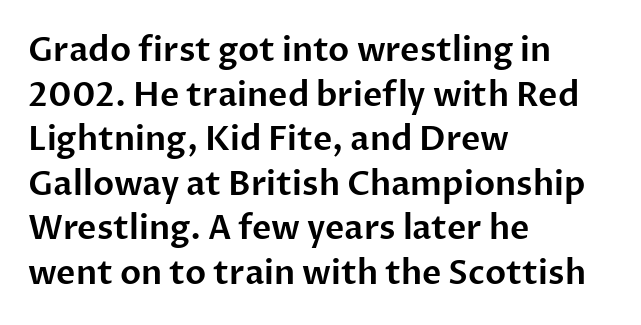
Descenders are the only things crossing below the line. These lines sit exactly where default settings would place them. Check where the strokes stop: nothing finishes them off — pure sans. Reading down the block, your eye returns to a fixed left position each line. This is roman type, the default non-slanted kind. Caption: standard tracking, unaltered.
